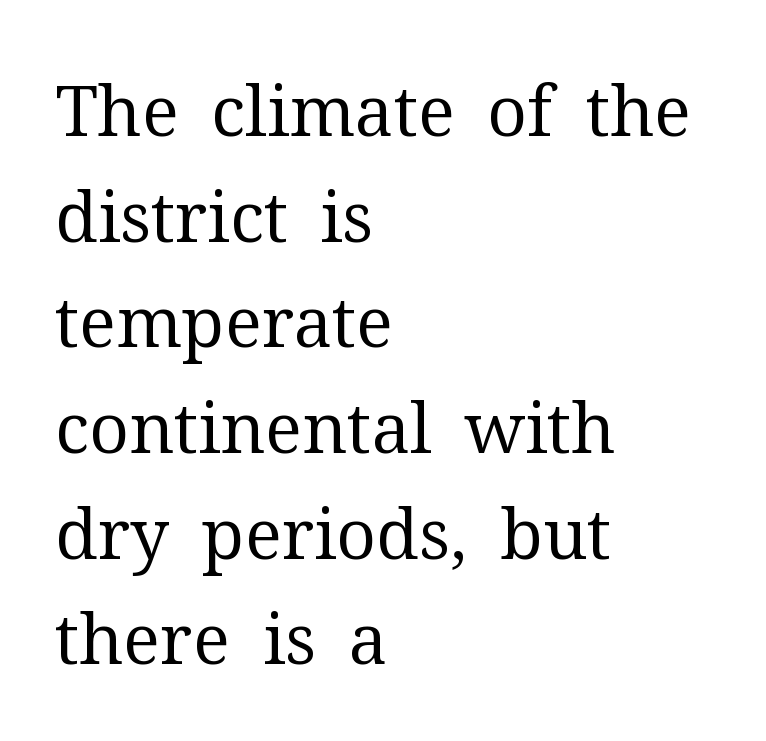
Q: Is the text bold? A: No.
Q: Is the text italic (slanted)? A: No, it is upright.
Q: Is the typeface a serif or a sans-serif typeface? A: Serif.
Q: Is the text underlined? A: No.
Q: How is the paragraph aligned? A: Left-aligned.
Q: Is the spacing between letters normal or unusually wide? A: Normal.
Q: Is the spacing between lines tight, normal or loose? A: Normal.
Q: Width (condensed, normal, or wide)? A: Normal.
Q: Stroke contrast? A: Medium.
Q: x-height? A: Medium.
Q: Monospaced? A: No.
